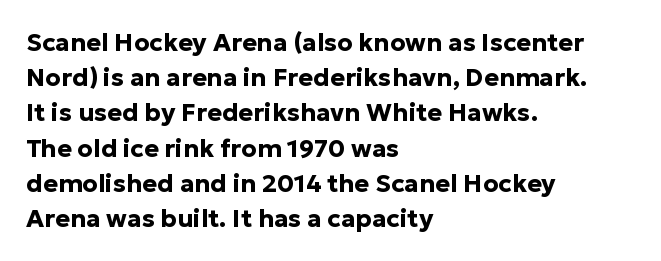
Q: Is the text bold? A: Yes.
Q: Is the text italic (slanted)? A: No, it is upright.
Q: Is the text underlined? A: No.
Q: How is the paragraph aligned? A: Left-aligned.
Q: Is the spacing between letters normal or unusually wide? A: Normal.
Q: Is the spacing between lines tight, normal or loose? A: Normal.
